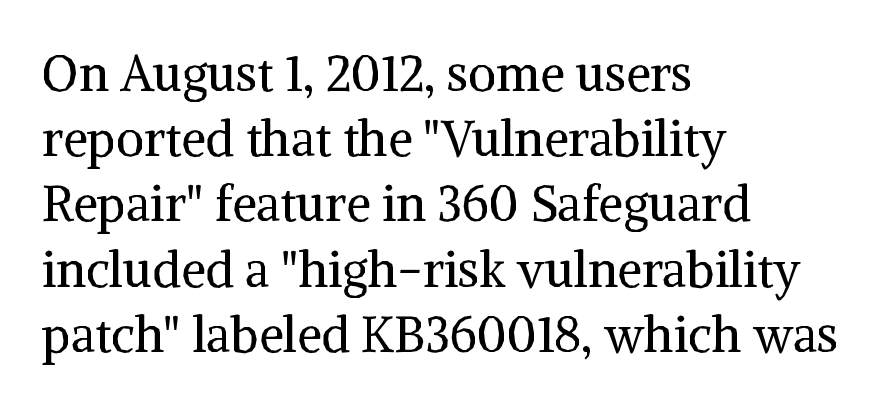
Q: Is the text bold? A: No.
Q: Is the text italic (slanted)? A: No, it is upright.
Q: Is the typeface a serif or a sans-serif typeface? A: Serif.
Q: Is the text underlined? A: No.
Q: How is the paragraph aligned? A: Left-aligned.
Q: Is the spacing between letters normal or unusually wide? A: Normal.
Q: Is the spacing between lines tight, normal or loose? A: Normal.
Q: Width (condensed, normal, or wide)? A: Normal.
Q: Stroke contrast? A: Medium.
Q: x-height? A: Medium.
Q: Monospaced? A: No.
